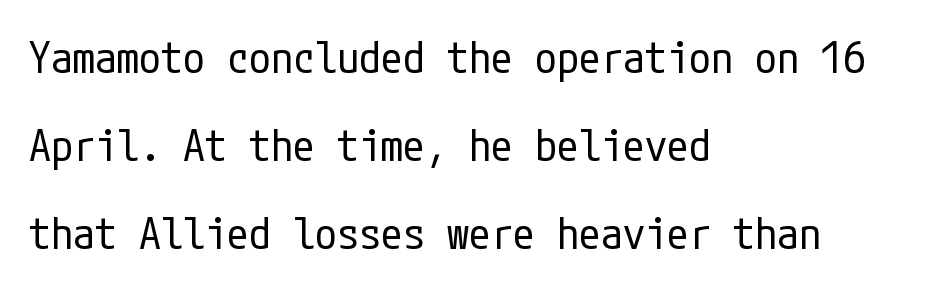
Ascenders rise straight up at ninety degrees. To sum up the face: it is a sans, with no serifs. The letters sit at their default tracking, neither squeezed nor spread. This rendering features lettering with no underline.
